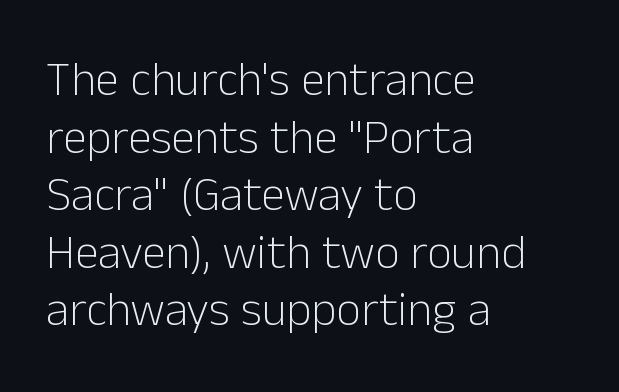
These lines are rendered in a variable-pitch font. The characters are drawn with everyday or finer stroke widths. Just letters on the line, the space beneath them empty. Typeset ragged right — the left edge is the straight one. In terms of letterspacing, this is plain default setting.
